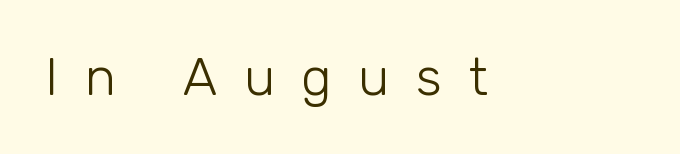
{"serif": "no", "italic": "no", "bold": "no", "weight": "light", "width": "normal", "stroke_contrast": "low", "x_height": "medium", "monospaced": "no", "underline": "no", "letter_spacing": "wide", "letter_spacing_em": 0.5, "glyph_px": 53}
